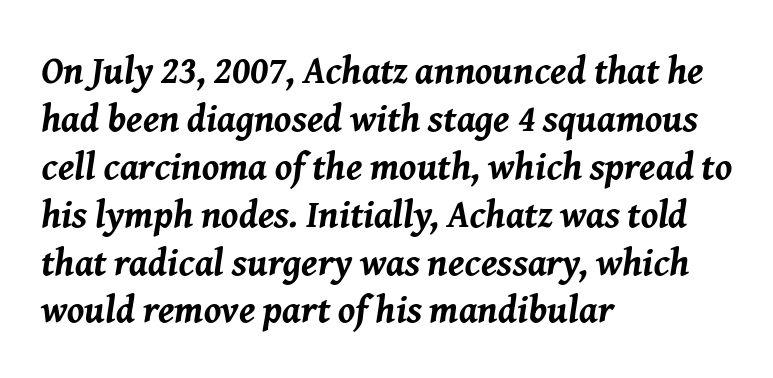
Chunky letters — that's bold for sure. The strip under each line holds only bare page. Rows of type keep a routine distance in the vertical direction. Style check: oblique. The rendering anchors every line to the left-hand side. Each letter keeps its own natural width here, so spacing adapts to shape.
